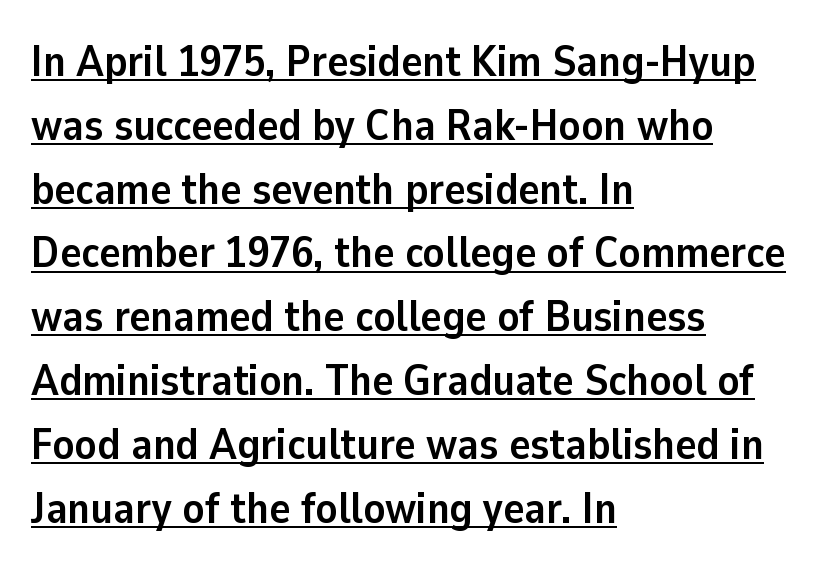
Q: Is the text bold? A: Yes.
Q: Is the text italic (slanted)? A: No, it is upright.
Q: Is the typeface a serif or a sans-serif typeface? A: Sans-serif.
Q: Is the text underlined? A: Yes.
Q: How is the paragraph aligned? A: Left-aligned.
Q: Is the spacing between letters normal or unusually wide? A: Normal.
Q: Is the spacing between lines tight, normal or loose? A: Normal.
Q: Width (condensed, normal, or wide)? A: Normal.
Q: Stroke contrast? A: Low.
Q: x-height? A: Medium.
Q: Monospaced? A: No.
